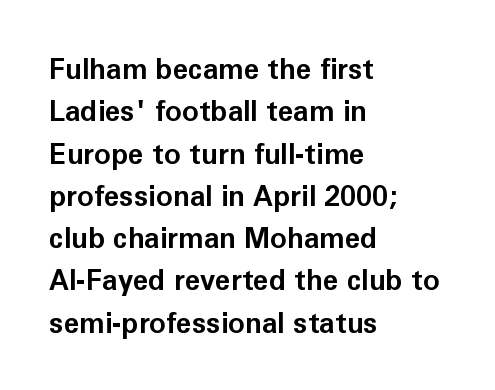
Q: Is the text bold? A: Yes.
Q: Is the text italic (slanted)? A: No, it is upright.
Q: Is the typeface a serif or a sans-serif typeface? A: Sans-serif.
Q: Is the text underlined? A: No.
Q: How is the paragraph aligned? A: Left-aligned.
Q: Is the spacing between letters normal or unusually wide? A: Normal.
Q: Is the spacing between lines tight, normal or loose? A: Normal.
Q: Width (condensed, normal, or wide)? A: Normal.
Q: Stroke contrast? A: Low.
Q: x-height? A: Medium.
Q: Monospaced? A: No.
